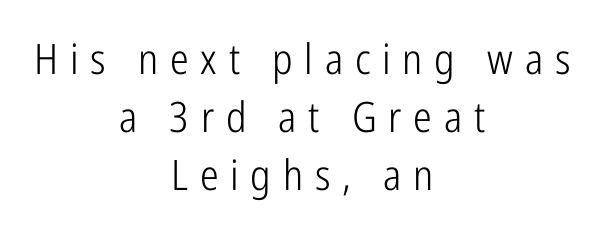
{"serif": "no", "italic": "no", "bold": "no", "weight": "light", "width": "condensed", "stroke_contrast": "low", "x_height": "medium", "monospaced": "no", "underline": "no", "align": "center", "line_spacing": "normal", "line_spacing_ratio": 1.38, "letter_spacing": "wide", "letter_spacing_em": 0.28, "glyph_px": 42}
